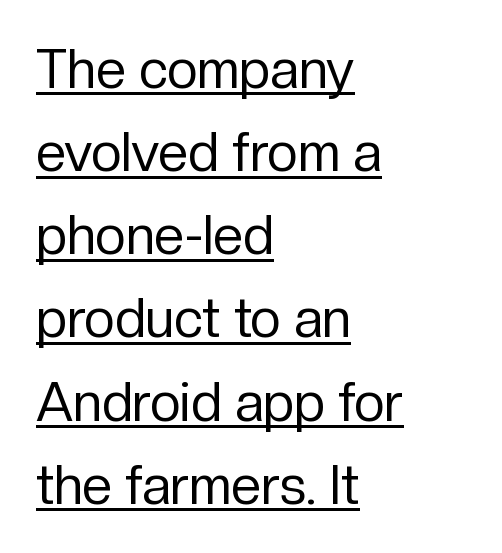
Q: Is the text bold? A: No.
Q: Is the text italic (slanted)? A: No, it is upright.
Q: Is the typeface a serif or a sans-serif typeface? A: Sans-serif.
Q: Is the text underlined? A: Yes.
Q: How is the paragraph aligned? A: Left-aligned.
Q: Is the spacing between letters normal or unusually wide? A: Normal.
Q: Is the spacing between lines tight, normal or loose? A: Normal.
Q: Width (condensed, normal, or wide)? A: Normal.
Q: Stroke contrast? A: Low.
Q: x-height? A: Medium.
Q: Monospaced? A: No.
